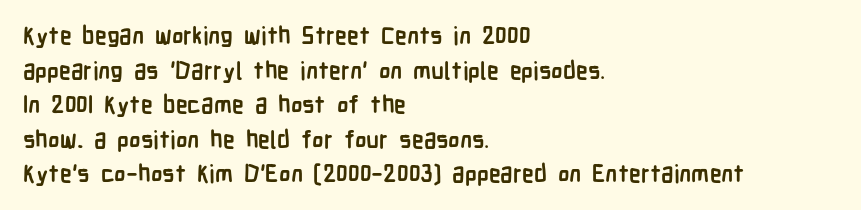
{"italic": "no", "bold": "yes", "underline": "no", "align": "left", "line_spacing": "normal", "line_spacing_ratio": 1.44, "letter_spacing": "normal", "letter_spacing_em": 0.0, "glyph_px": 24}
